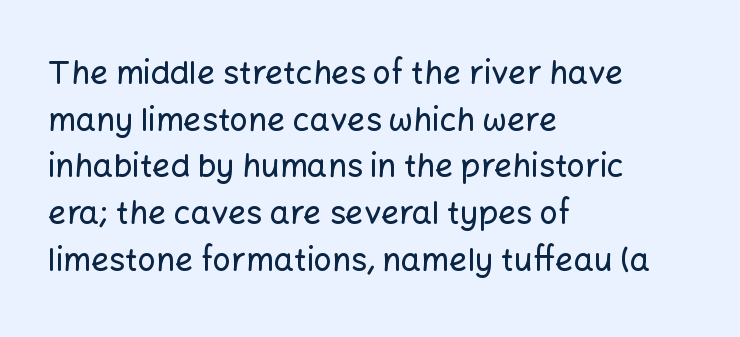
The image shows 32 px sans-serif type, upright; set left-aligned, normal line spacing (1.46x), normal letter spacing, not underlined; low stroke contrast and a medium x-height.
